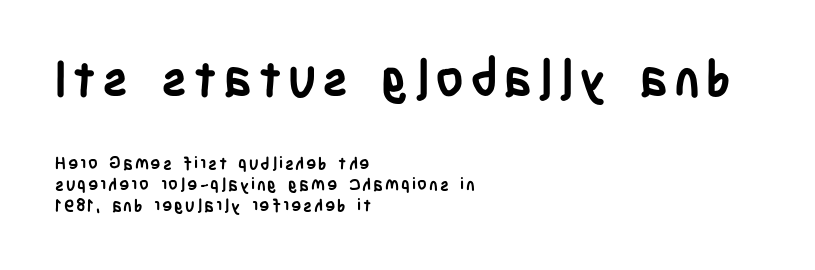
The image shows 50 px semibold, condensed sans-serif type, upright; set left-aligned, line spacing 1.21x, not underlined; the first (top) block is 2.94x larger; low stroke contrast and a large x-height.
